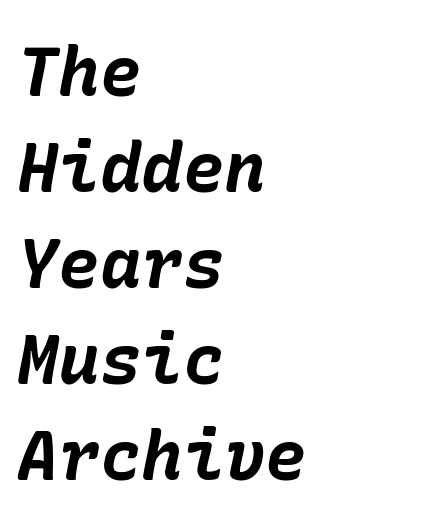
Horizontal alignment here is leftward, the default for most running prose. No word sits above an underline. These lines were composed using italics. There is no visible air inserted between adjacent glyphs. Plenty of ink on the page — the face is bold. Honestly, the row spacing looks completely unremarkable.
